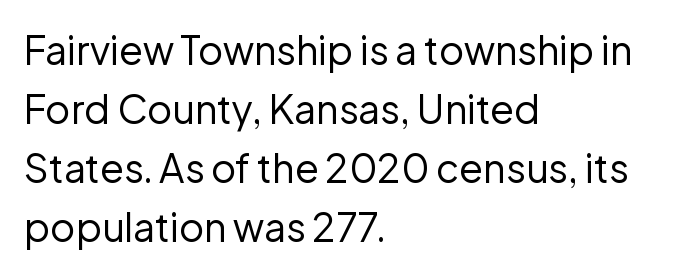
Q: Is the text bold? A: No.
Q: Is the text italic (slanted)? A: No, it is upright.
Q: Is the typeface a serif or a sans-serif typeface? A: Sans-serif.
Q: Is the text underlined? A: No.
Q: How is the paragraph aligned? A: Left-aligned.
Q: Is the spacing between letters normal or unusually wide? A: Normal.
Q: Is the spacing between lines tight, normal or loose? A: Normal.
Q: Width (condensed, normal, or wide)? A: Normal.
Q: Stroke contrast? A: Low.
Q: x-height? A: Medium.
Q: Monospaced? A: No.
